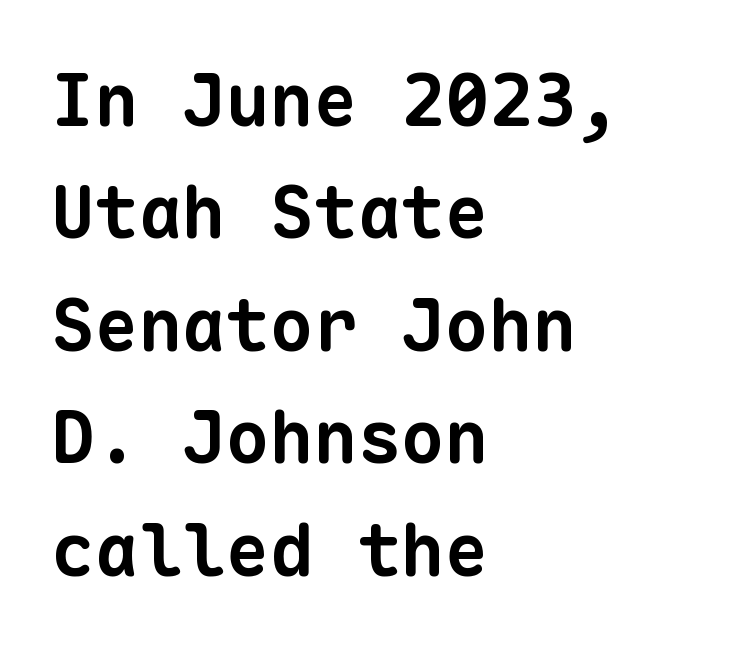
{"serif": "no", "bold": "yes", "weight": "bold", "width": "normal", "stroke_contrast": "low", "x_height": "medium", "monospaced": "yes", "underline": "no", "align": "left", "line_spacing": "normal", "line_spacing_ratio": 1.54, "letter_spacing": "normal", "letter_spacing_em": 0.0, "glyph_px": 73}
